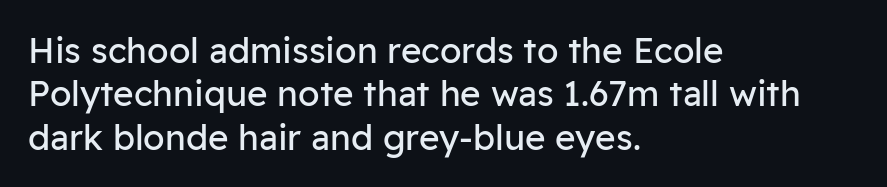
The line texture is even and compact thanks to regular tracking. Notice how the stems are strictly vertical — no italics here. Note: no serifs on the glyphs. Spacing verdict: proportional, widths tailored to each character. Has an underline been added? It has not. The text block is weighted toward the left margin, trailing off unevenly rightward.
